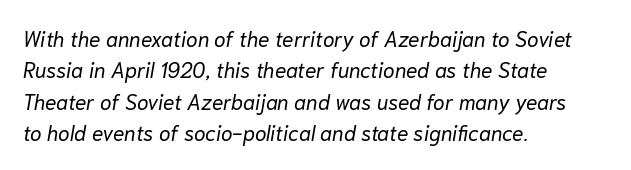
The image shows 21 px text type, italic (leaning right); set left-aligned, normal line spacing (1.5x), normal letter spacing, not underlined.
